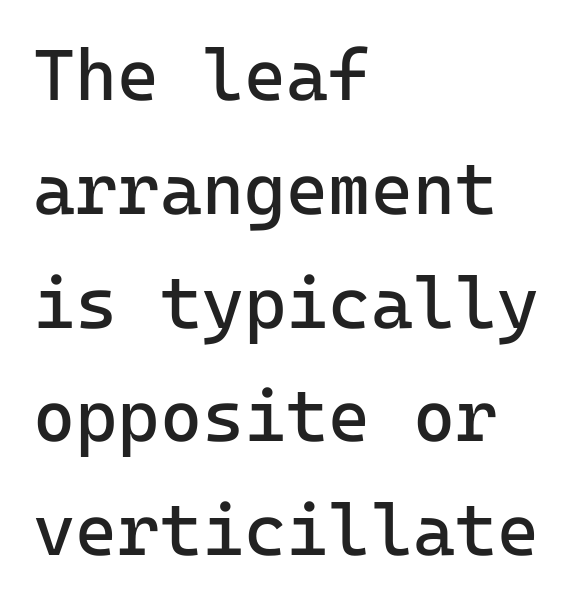
The image shows 72 px regular-weight sans-serif type, upright; set left-aligned, normal line spacing (1.58x), normal letter spacing, not underlined; low stroke contrast and a medium x-height.
